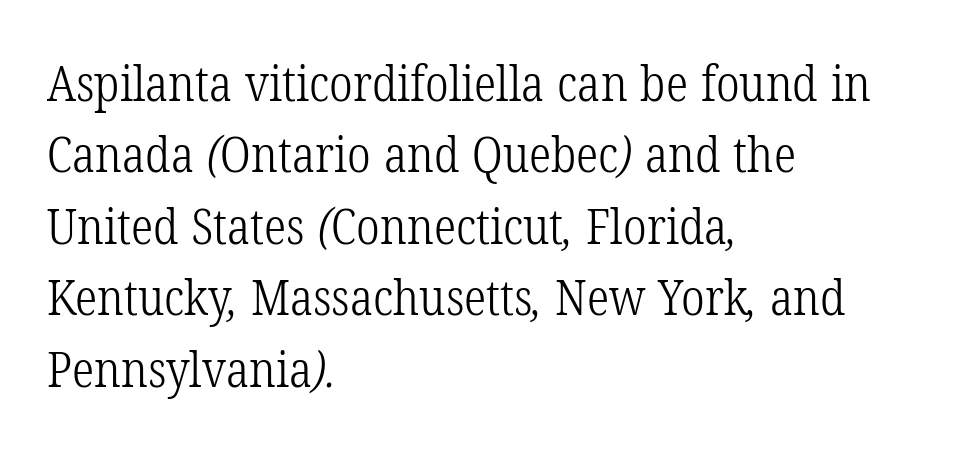
The image shows 50 px light, condensed serif type; set left-aligned, normal line spacing (1.43x), normal letter spacing, not underlined; low stroke contrast and a medium x-height.
